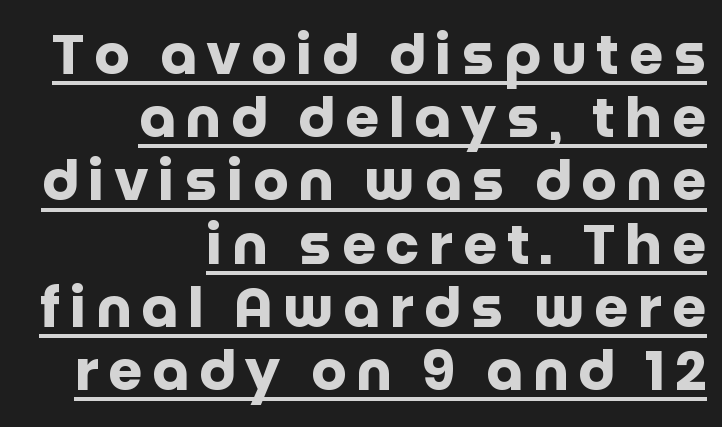
Does the lettering tilt? It doesn't — this is upright. Looks like someone drew a line under every word here. A dark, heavy texture on the line: the type is bold. The space between consecutive lines is stingy. Spacing verdict: proportional, widths tailored to each character. Every row of glyphs terminates at an identical x-position on the right.
